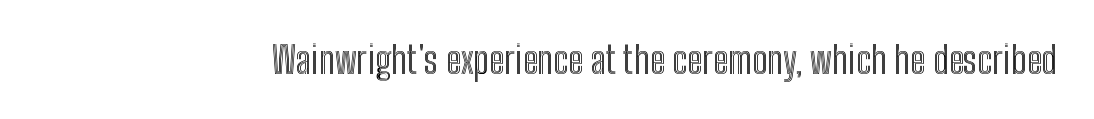
{"italic": "no", "width": "condensed", "x_height": "medium", "monospaced": "no", "underline": "no", "letter_spacing": "normal", "letter_spacing_em": 0.0, "glyph_px": 37}
